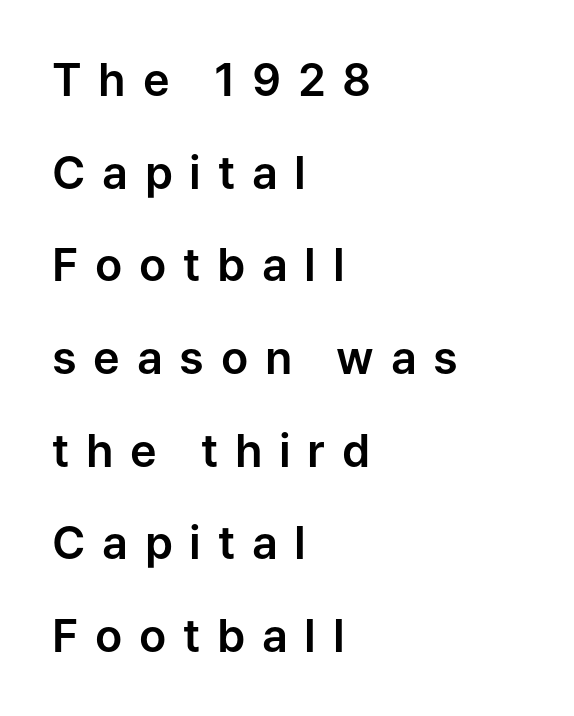
{"serif": "no", "italic": "no", "width": "normal", "stroke_contrast": "low", "x_height": "medium", "monospaced": "no", "underline": "no", "align": "left", "line_spacing": "loose", "line_spacing_ratio": 2.06, "letter_spacing": "wide", "letter_spacing_em": 0.37, "glyph_px": 45}
